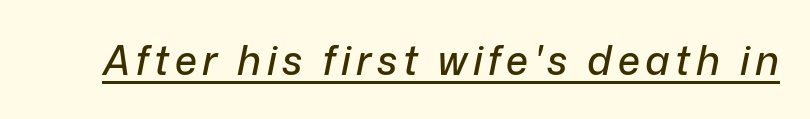
The image shows 40 px text type, italic (leaning right); set underlined; low stroke contrast and a medium x-height.
